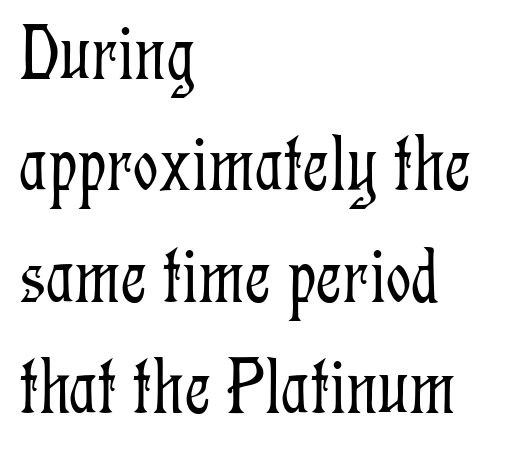
Q: Is the text bold? A: No.
Q: Is the text italic (slanted)? A: No, it is upright.
Q: Is the typeface a serif or a sans-serif typeface? A: Serif.
Q: Is the text underlined? A: No.
Q: How is the paragraph aligned? A: Left-aligned.
Q: Is the spacing between letters normal or unusually wide? A: Normal.
Q: Is the spacing between lines tight, normal or loose? A: Normal.
Q: Width (condensed, normal, or wide)? A: Condensed.
Q: Stroke contrast? A: Low.
Q: x-height? A: Medium.
Q: Monospaced? A: No.
